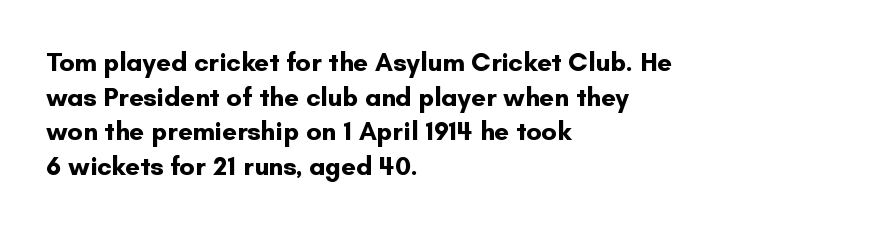
Do the letters lean? They stand straight. Standard letterfit; no display-style spreading of the glyphs. The strip under each line holds only bare page. The rendering anchors every line to the left-hand side. The glyphs have the mass of a bold cut. Quick note: interline space is typical.
